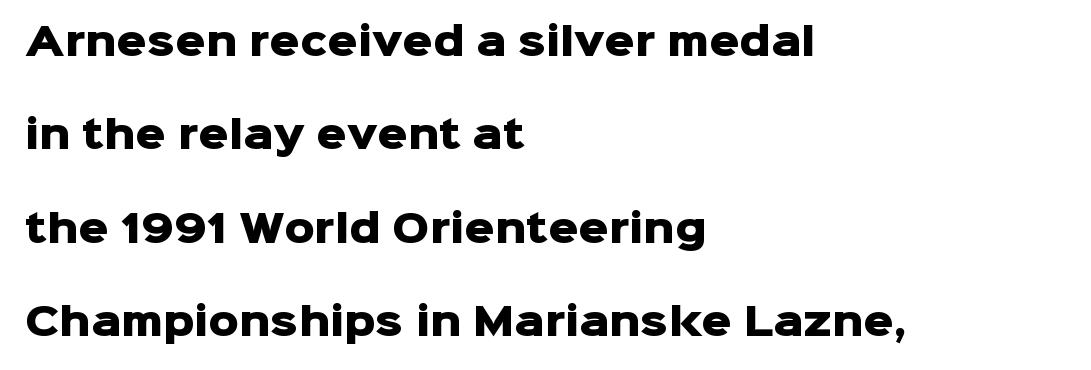
A typesetter would call this proportional, since set widths differ per character. How are the letters spaced? Ordinarily, with no added tracking. Leading: increased. Each row of text sits above clean, open space. Letterform terminals end flat and unadorned throughout the passage. Heavy, bold letterforms.
